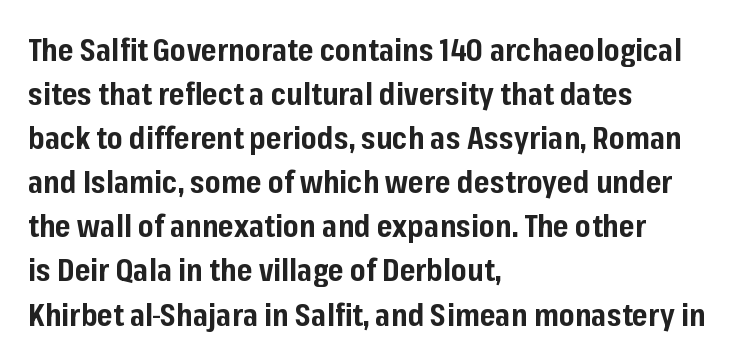
Q: Is the text bold? A: Yes.
Q: Is the text italic (slanted)? A: No, it is upright.
Q: Is the typeface a serif or a sans-serif typeface? A: Sans-serif.
Q: Is the text underlined? A: No.
Q: How is the paragraph aligned? A: Left-aligned.
Q: Is the spacing between letters normal or unusually wide? A: Normal.
Q: Is the spacing between lines tight, normal or loose? A: Normal.
Q: Width (condensed, normal, or wide)? A: Normal.
Q: Stroke contrast? A: Low.
Q: x-height? A: Medium.
Q: Monospaced? A: No.
